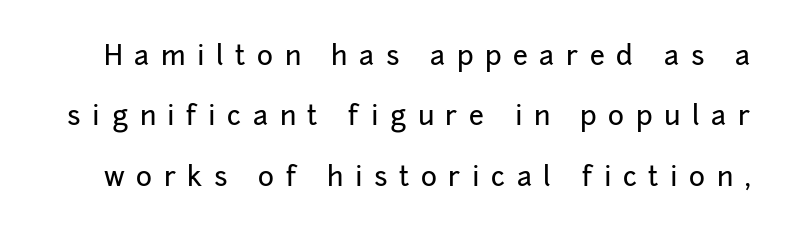
This is the regular roman posture of the typeface. This rendering features lettering with no underline. Students, observe: this is what heavily led, spacious text looks like. These lines have a slow, spaced-out rhythm from letter to letter.
